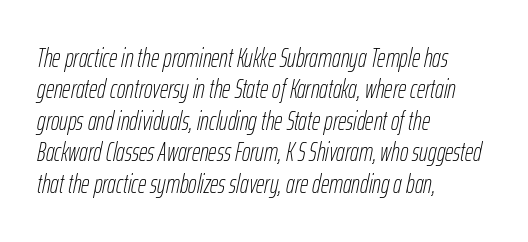
Stroke thickness stays within the range of a standard reading face or lighter. A clean baseline with only descenders dipping below it. The passage is arranged the way most books set body copy — flush left. Posture: slanted. The letterforms sit shoulder to shoulder at normal distance.
